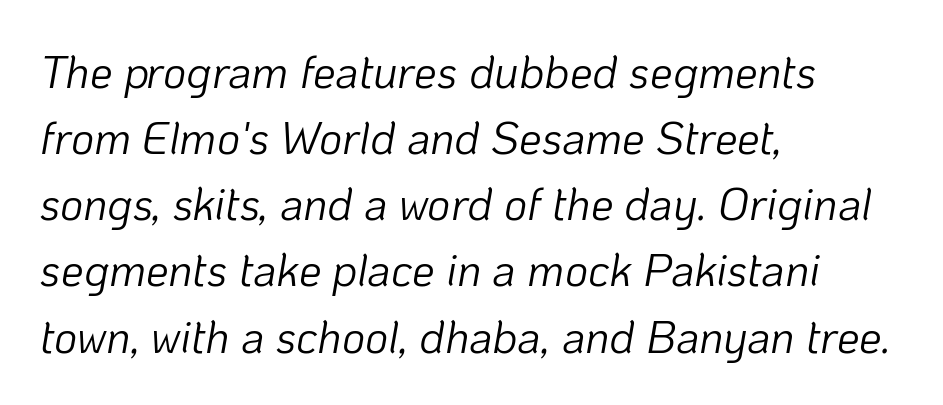
Q: Is the text bold? A: No.
Q: Is the text italic (slanted)? A: Yes, it leans right by about 10 degrees.
Q: Is the text underlined? A: No.
Q: How is the paragraph aligned? A: Left-aligned.
Q: Is the spacing between letters normal or unusually wide? A: Normal.
Q: Is the spacing between lines tight, normal or loose? A: Normal.
Q: Width (condensed, normal, or wide)? A: Normal.
Q: Stroke contrast? A: Low.
Q: x-height? A: Medium.
Q: Monospaced? A: No.
